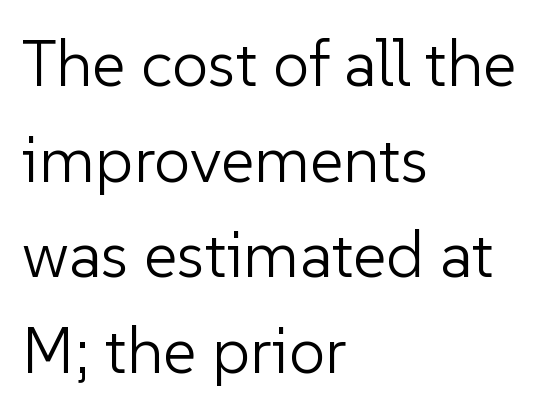
{"serif": "no", "italic": "no", "bold": "no", "weight": "light", "width": "normal", "stroke_contrast": "low", "x_height": "medium", "monospaced": "no", "underline": "no", "align": "left", "line_spacing": "normal", "line_spacing_ratio": 1.47, "letter_spacing": "normal", "letter_spacing_em": 0.0, "glyph_px": 65}
